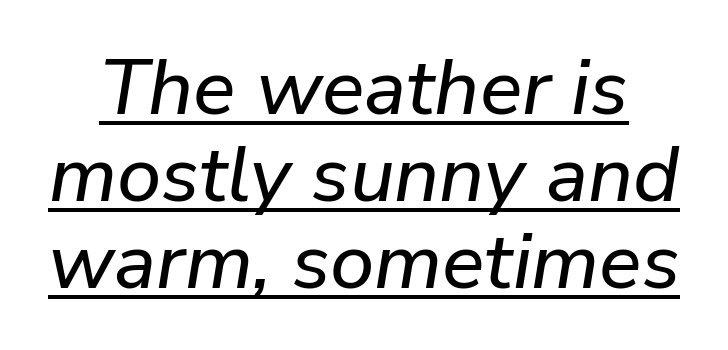
The image shows 79 px text type, italic (leaning right); set tight line spacing (1.1x), normal letter spacing, underlined; low stroke contrast and a medium x-height.
